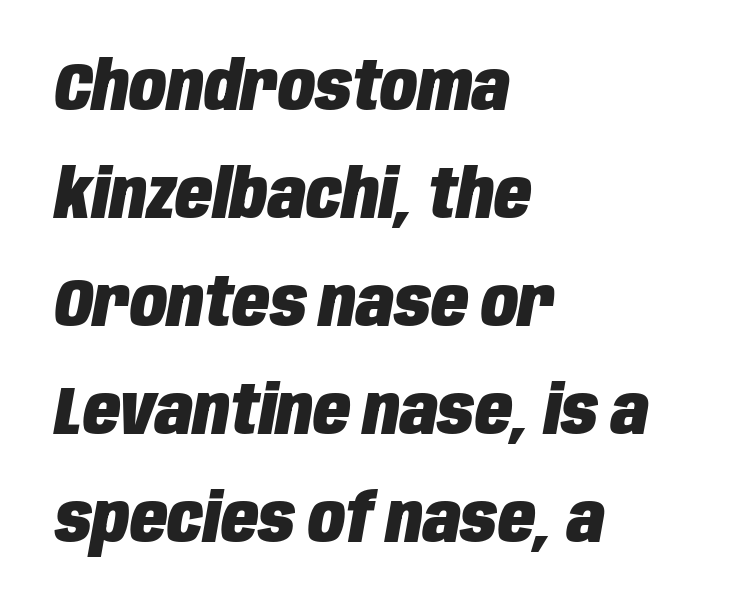
Q: Is the text bold? A: Yes.
Q: Is the text italic (slanted)? A: Yes, it leans right by about 10 degrees.
Q: Is the text underlined? A: No.
Q: How is the paragraph aligned? A: Left-aligned.
Q: Is the spacing between letters normal or unusually wide? A: Normal.
Q: Is the spacing between lines tight, normal or loose? A: Normal.
Q: Width (condensed, normal, or wide)? A: Condensed.
Q: Stroke contrast? A: Low.
Q: x-height? A: Large.
Q: Monospaced? A: No.
